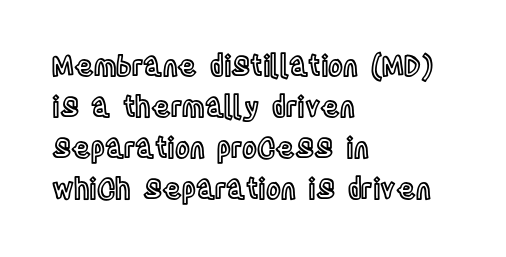
Character widths vary here, with narrow letters taking less room than wide ones. A typesetter would call this zero additional tracking. The letters stand straight up with perfectly vertical stems. The space beneath each line is pristine and unruled. Typeset ragged right — the left edge is the straight one.
